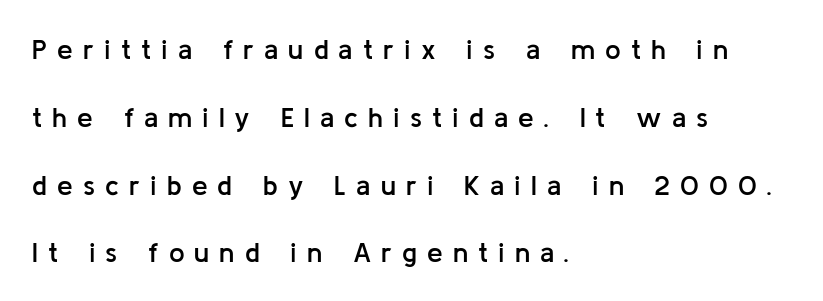
To sum up the face: it is a sans, with no serifs. Widely set lines give the paragraph a tall, airy silhouette. The letters advance in unequal steps, a hallmark of proportional type. Posture: straight, roman, zero tilt. This rendering uses left alignment, leaving the right contour irregular.
